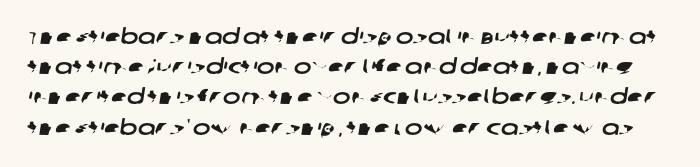
The image shows 21 px text type; set normal line spacing (1.44x), normal letter spacing, not underlined.
